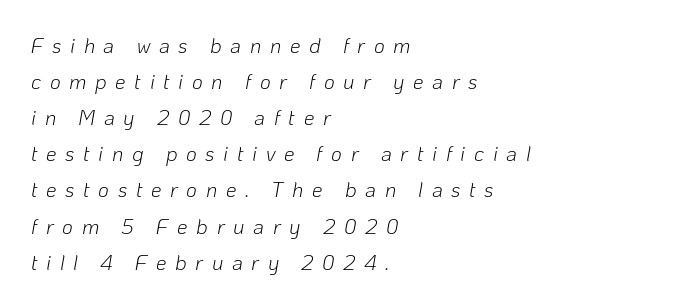
The image shows 21 px text type, italic (leaning right); set left-aligned, line spacing 1.72x, unusually wide letter spacing (+0.41 em), not underlined.
